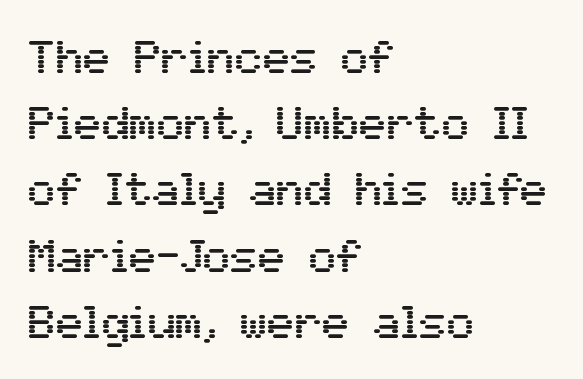
Unlike a traditional serif, this face leaves its strokes unadorned. These lines are rendered in a variable-pitch font. Ordinary non-slanted type is in use. Line starts are locked; line ends wander.
